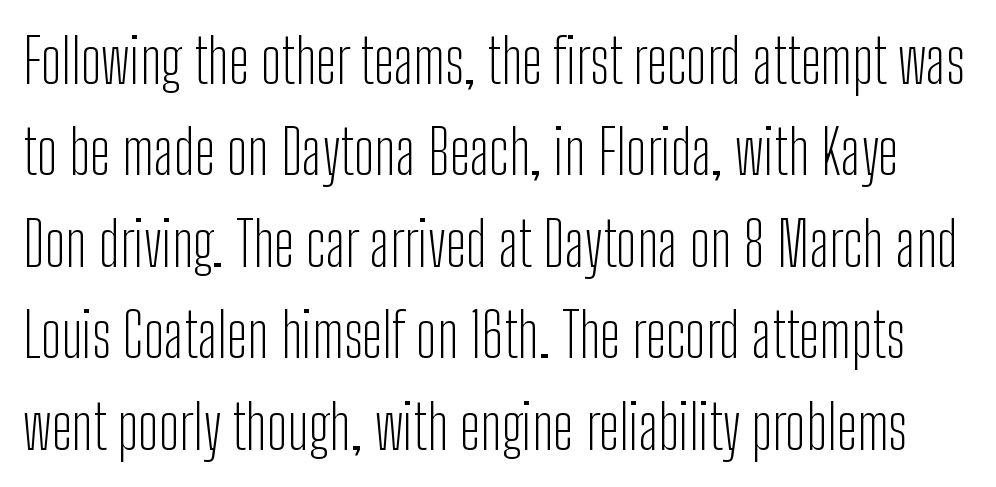
No word sits above an underline. The type is set solid horizontally, with unmodified tracking. Caption: face not bold, strokes unweighted. The rows are spaced the way most documents space them.
